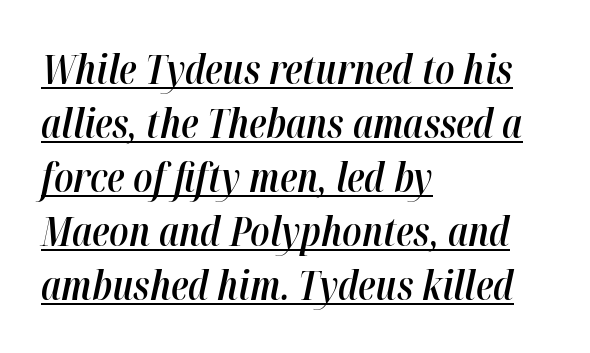
Nobody touched the tracking dial on this one. Honestly, the underline is the first thing you notice here. How heavy is the stroke? Medium-heavy — a semibold, shy of bold. The face used here is proportionally spaced, like ordinary book or web type. Notice how the stems are inclined rather than vertical — that's the hallmark of italics.
